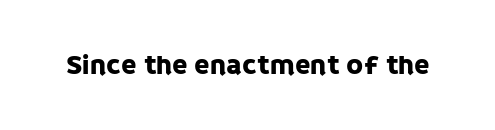
Q: Is the text italic (slanted)? A: No, it is upright.
Q: Is the typeface a serif or a sans-serif typeface? A: Sans-serif.
Q: Is the text underlined? A: No.
Q: Is the spacing between letters normal or unusually wide? A: Normal.
Q: Width (condensed, normal, or wide)? A: Normal.
Q: Stroke contrast? A: Low.
Q: x-height? A: Large.
Q: Monospaced? A: No.
